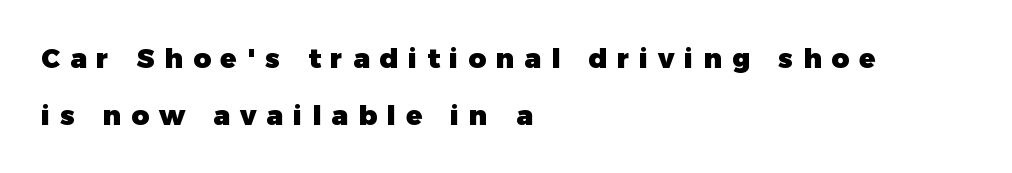
Letter spacing: wide. Weight: bold. Letters rest on an invisible, unmarked baseline. The setting favours the left margin, as ordinary paragraphs usually do.
